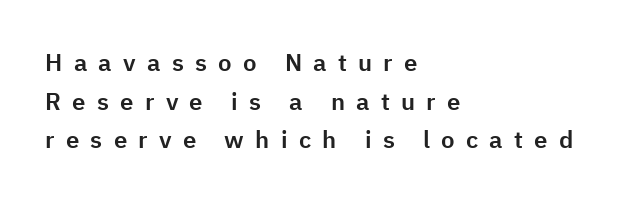
The image shows 24 px text type, upright; set left-aligned, normal line spacing (1.61x), unusually wide letter spacing (+0.47 em), not underlined.
